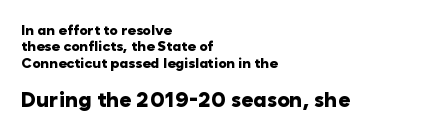
{"italic": "no", "bold": "yes", "underline": "no", "align": "left", "line_spacing_ratio": 1.17, "letter_spacing": "normal", "letter_spacing_em": 0.0, "larger_block": "second", "size_ratio": 1.5, "glyph_px": 21}
